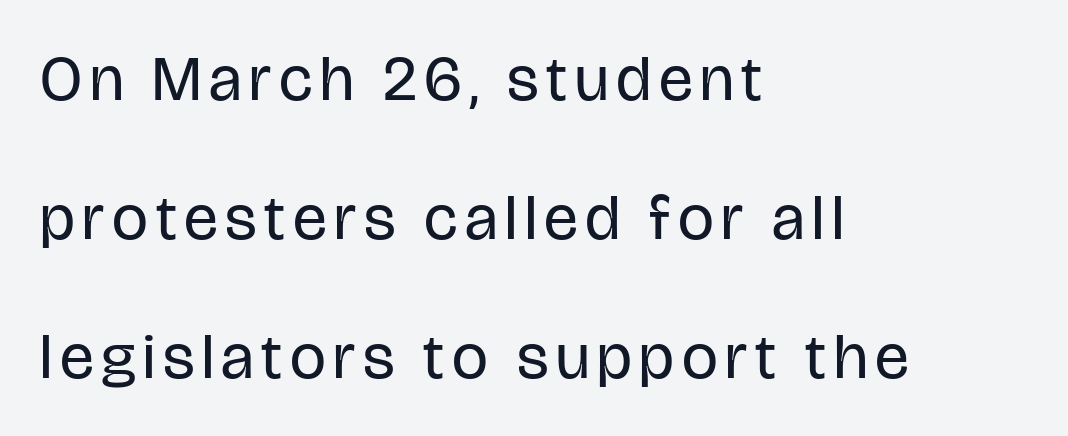
Q: Is the text bold? A: No.
Q: Is the text italic (slanted)? A: No, it is upright.
Q: Is the typeface a serif or a sans-serif typeface? A: Sans-serif.
Q: Is the text underlined? A: No.
Q: How is the paragraph aligned? A: Left-aligned.
Q: Is the spacing between lines tight, normal or loose? A: Loose.
Q: Width (condensed, normal, or wide)? A: Condensed.
Q: Stroke contrast? A: Low.
Q: x-height? A: Large.
Q: Monospaced? A: No.
